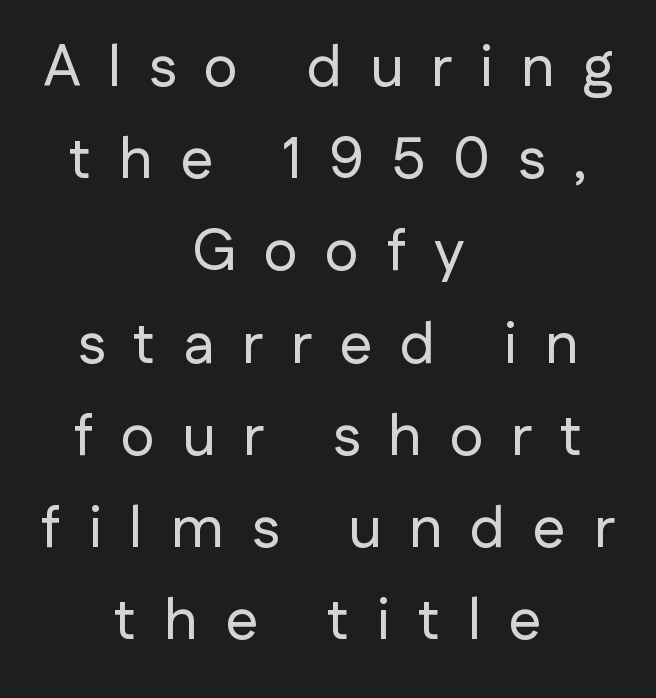
The image shows 58 px sans-serif type, upright; set centered, normal line spacing (1.59x), unusually wide letter spacing (+0.48 em), not underlined; low stroke contrast and a medium x-height.
